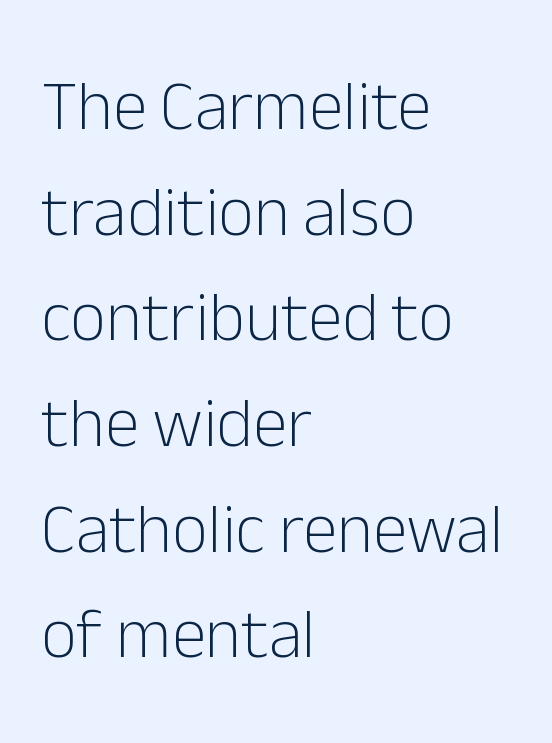
{"serif": "no", "italic": "no", "bold": "no", "weight": "light", "width": "normal", "stroke_contrast": "low", "x_height": "medium", "monospaced": "no", "underline": "no", "align": "left", "line_spacing": "normal", "line_spacing_ratio": 1.51, "letter_spacing": "normal", "letter_spacing_em": 0.0, "glyph_px": 70}
